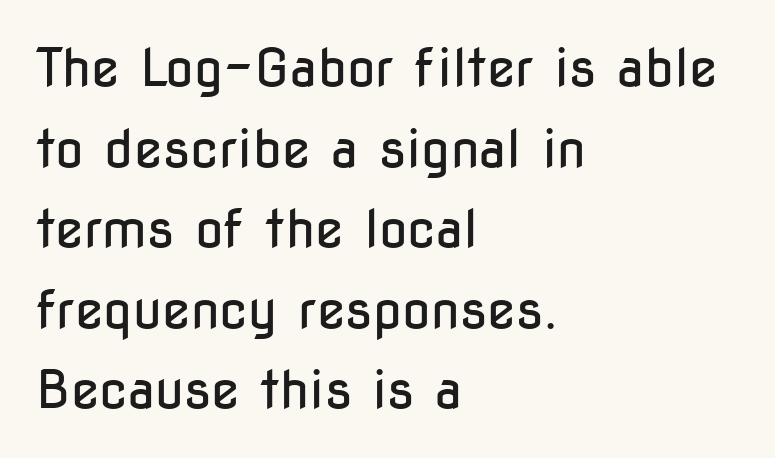
The letters look calm and open, with moderate or lighter stems. The lines in this sample share a left origin and differ only in where they stop. Rows of type keep a routine distance in the vertical direction. A sans-serif font was chosen for this passage.
